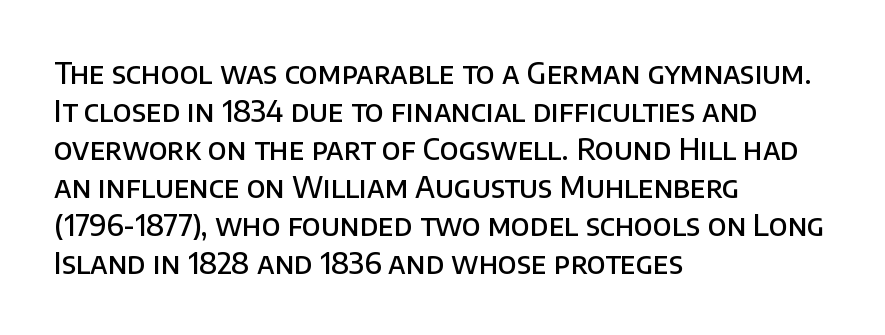
The image shows 29 px semibold sans-serif type, upright; set left-aligned, normal line spacing (1.31x), normal letter spacing, not underlined; low stroke contrast and a large x-height.
